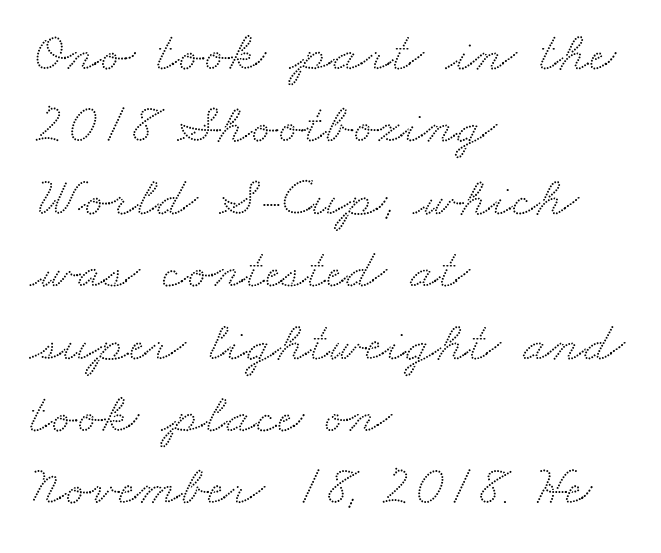
{"serif": "yes", "width": "wide", "stroke_contrast": "medium", "x_height": "small", "monospaced": "no", "underline": "no", "align": "left", "line_spacing": "normal", "line_spacing_ratio": 1.27, "letter_spacing": "normal", "letter_spacing_em": 0.0, "glyph_px": 57}
